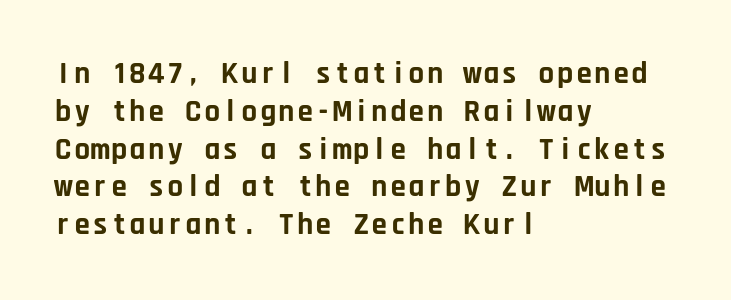
If you drew a line through each stem, it would be perfectly vertical. No extra tracking has been applied to these lines. Descenders hang freely into open space. Every row of glyphs begins at an identical x-position on the left. Are there feet on the stems? There aren't — it's a sans.
